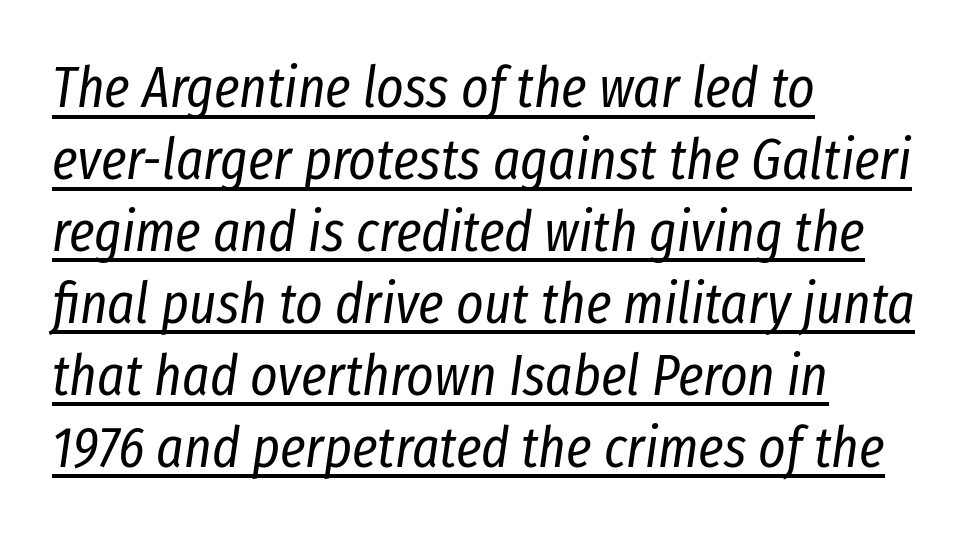
{"italic": "yes", "lean": "right", "slant_degrees": 8, "bold": "no", "weight": "regular", "width": "condensed", "stroke_contrast": "low", "x_height": "medium", "monospaced": "no", "underline": "yes", "align": "left", "line_spacing_ratio": 1.24, "letter_spacing": "normal", "letter_spacing_em": 0.0, "glyph_px": 58}
